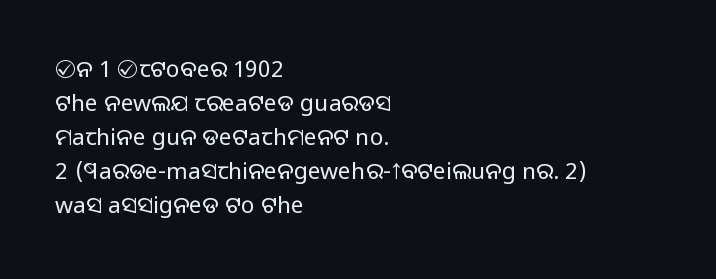
Q: Is the text bold? A: No.
Q: Is the text italic (slanted)? A: No, it is upright.
Q: Is the text underlined? A: No.
Q: How is the paragraph aligned? A: Left-aligned.
Q: Is the spacing between letters normal or unusually wide? A: Normal.
Q: Is the spacing between lines tight, normal or loose? A: Normal.
